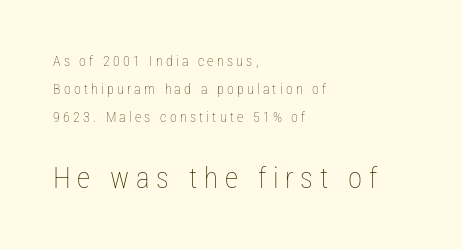
{"italic": "no", "bold": "no", "weight": "thin", "width": "condensed", "stroke_contrast": "low", "x_height": "medium", "monospaced": "no", "underline": "no", "align": "left", "line_spacing": "loose", "line_spacing_ratio": 2.01, "letter_spacing": "wide", "letter_spacing_em": 0.23, "larger_block": "second", "size_ratio": 2.07, "glyph_px": 29}
